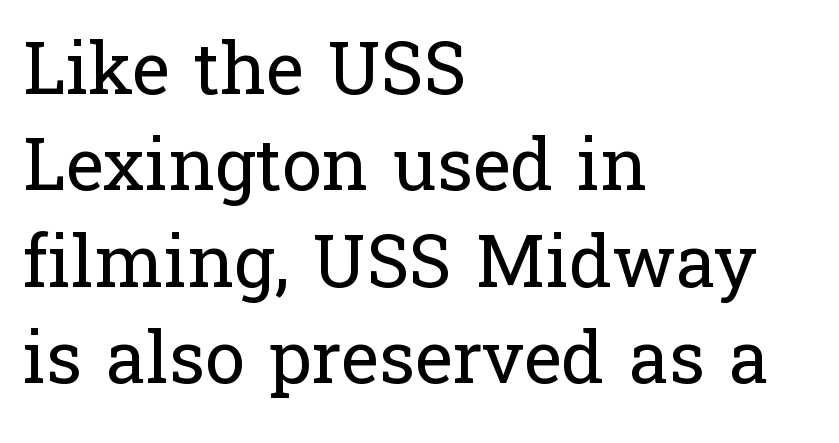
The image shows 72 px regular-weight serif type, upright; set left-aligned, normal line spacing (1.34x), normal letter spacing, not underlined; low stroke contrast and a medium x-height.
